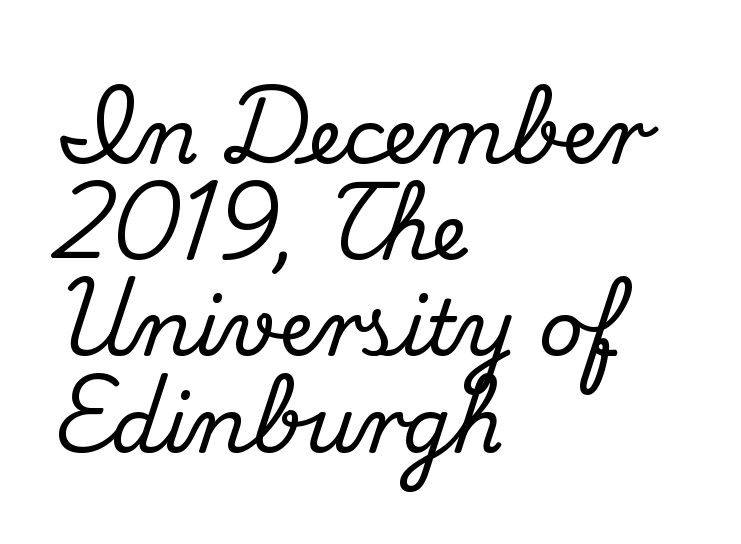
{"serif": "yes", "width": "normal", "stroke_contrast": "medium", "x_height": "small", "monospaced": "no", "underline": "no", "align": "left", "line_spacing": "normal", "line_spacing_ratio": 1.25, "letter_spacing": "normal", "letter_spacing_em": 0.0, "glyph_px": 77}
